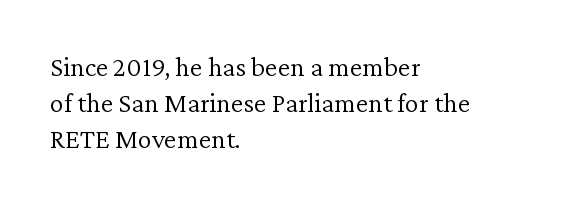
The image shows 28 px light serif type, upright; set left-aligned, normal line spacing (1.28x), normal letter spacing, not underlined; low stroke contrast and a medium x-height.
